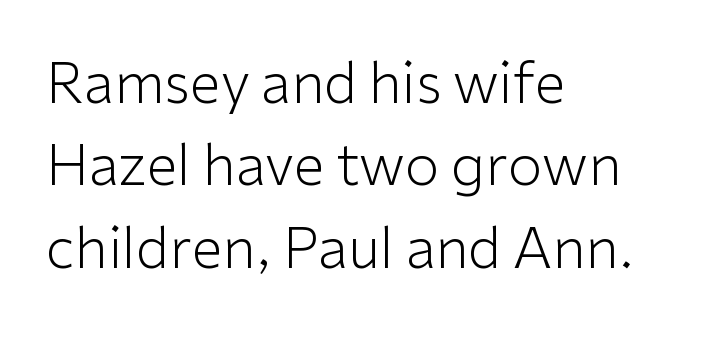
{"serif": "no", "italic": "no", "bold": "no", "weight": "light", "width": "normal", "stroke_contrast": "low", "x_height": "medium", "monospaced": "no", "underline": "no", "align": "left", "line_spacing": "normal", "line_spacing_ratio": 1.47, "letter_spacing": "normal", "letter_spacing_em": 0.0, "glyph_px": 56}
